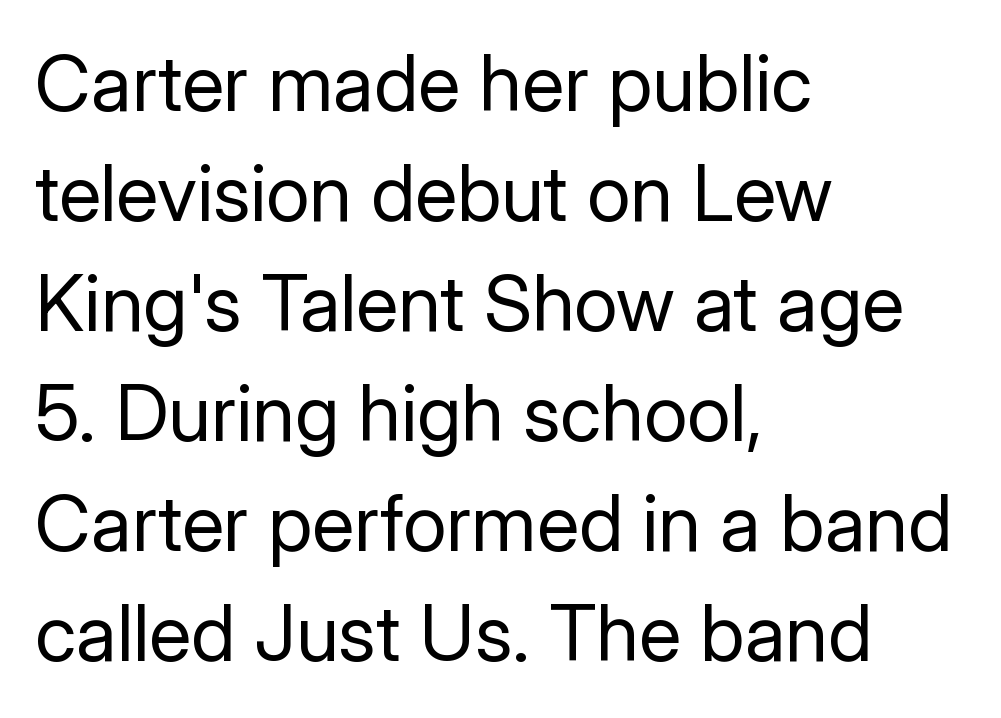
The image shows 78 px regular-weight sans-serif type, upright; set left-aligned, normal line spacing (1.41x), normal letter spacing, not underlined; low stroke contrast and a medium x-height.
